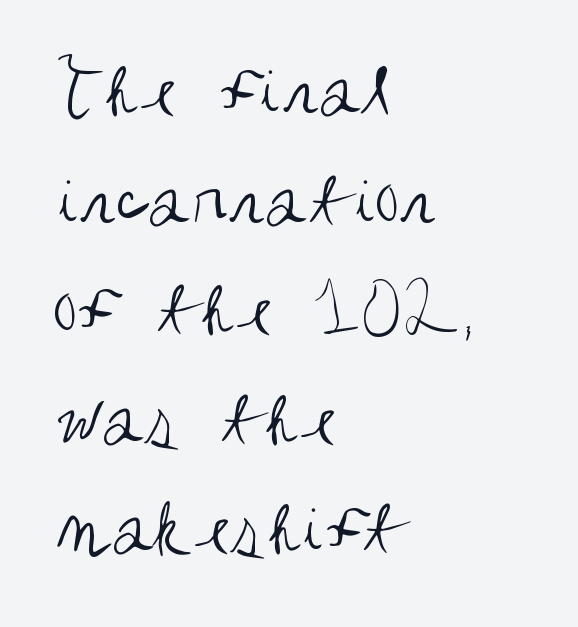
Q: Is the text bold? A: No.
Q: Is the typeface a serif or a sans-serif typeface? A: Sans-serif.
Q: Is the text underlined? A: No.
Q: How is the paragraph aligned? A: Left-aligned.
Q: Is the spacing between letters normal or unusually wide? A: Normal.
Q: Is the spacing between lines tight, normal or loose? A: Normal.
Q: Width (condensed, normal, or wide)? A: Condensed.
Q: Stroke contrast? A: Medium.
Q: x-height? A: Large.
Q: Monospaced? A: No.
